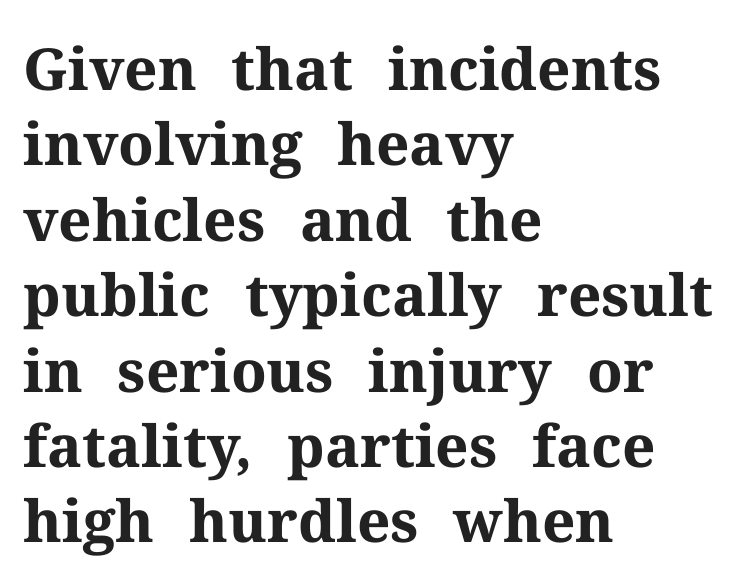
The image shows 58 px bold serif type, upright; set left-aligned, normal line spacing (1.3x), normal letter spacing, not underlined; medium stroke contrast and a medium x-height.
